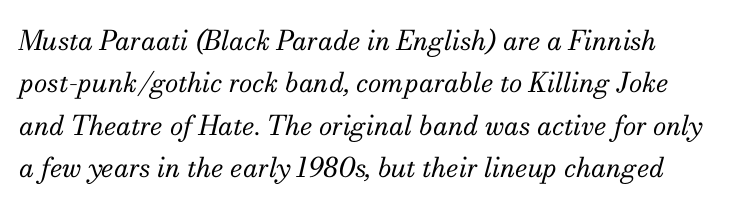
Q: Is the text bold? A: No.
Q: Is the text italic (slanted)? A: Yes, it leans right by about 13 degrees.
Q: Is the text underlined? A: No.
Q: Is the spacing between letters normal or unusually wide? A: Normal.
Q: Is the spacing between lines tight, normal or loose? A: Normal.
